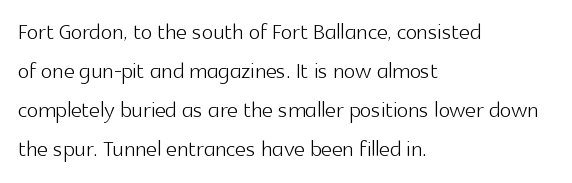
Q: Is the text bold? A: No.
Q: Is the text italic (slanted)? A: No, it is upright.
Q: Is the typeface a serif or a sans-serif typeface? A: Sans-serif.
Q: Is the text underlined? A: No.
Q: How is the paragraph aligned? A: Left-aligned.
Q: Is the spacing between letters normal or unusually wide? A: Normal.
Q: Is the spacing between lines tight, normal or loose? A: Normal.
Q: Width (condensed, normal, or wide)? A: Normal.
Q: x-height? A: Medium.
Q: Monospaced? A: No.
